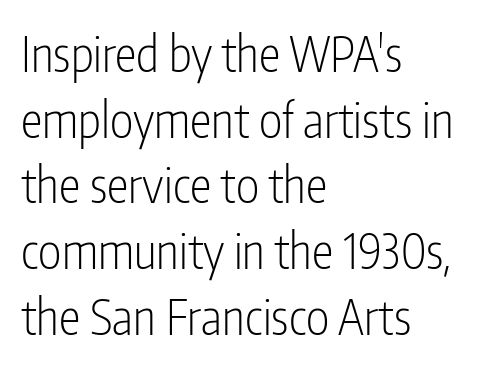
Q: Is the text bold? A: No.
Q: Is the text italic (slanted)? A: No, it is upright.
Q: Is the typeface a serif or a sans-serif typeface? A: Sans-serif.
Q: Is the text underlined? A: No.
Q: How is the paragraph aligned? A: Left-aligned.
Q: Is the spacing between letters normal or unusually wide? A: Normal.
Q: Is the spacing between lines tight, normal or loose? A: Normal.
Q: Width (condensed, normal, or wide)? A: Condensed.
Q: Stroke contrast? A: Low.
Q: x-height? A: Medium.
Q: Monospaced? A: No.
